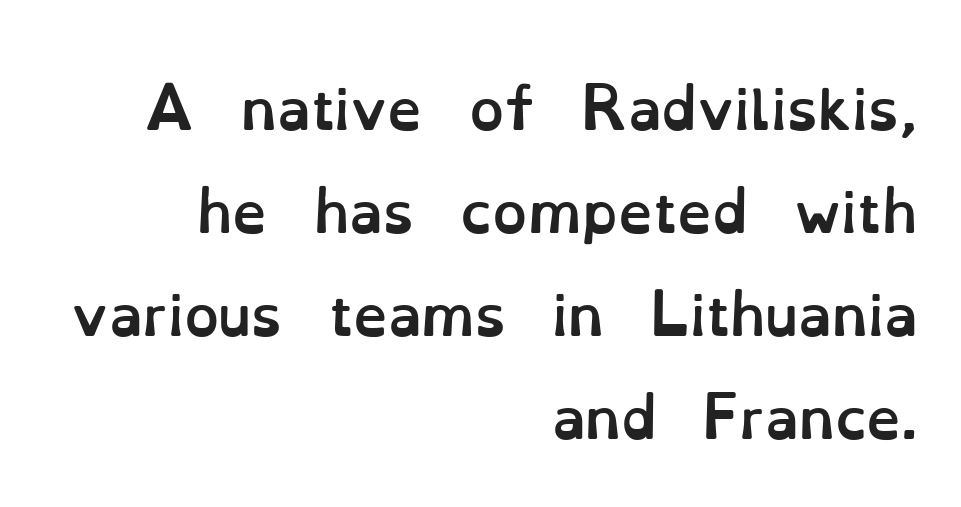
{"italic": "no", "bold": "yes", "weight": "semibold", "width": "normal", "stroke_contrast": "low", "x_height": "small", "monospaced": "no", "underline": "no", "align": "right", "line_spacing_ratio": 1.87, "letter_spacing": "normal", "letter_spacing_em": 0.0, "glyph_px": 55}
